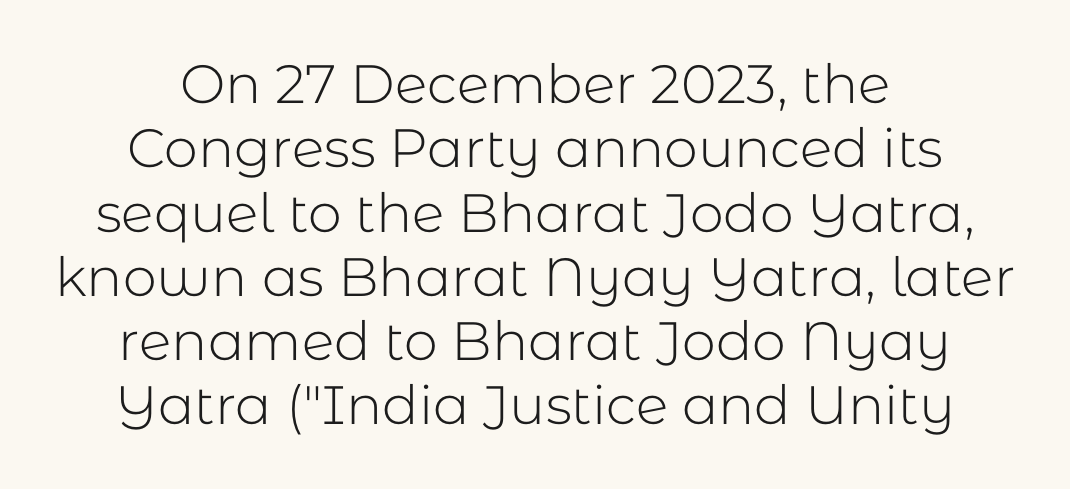
{"serif": "no", "italic": "no", "bold": "no", "weight": "light", "width": "normal", "stroke_contrast": "low", "x_height": "medium", "monospaced": "no", "underline": "no", "align": "center", "line_spacing_ratio": 1.19, "letter_spacing": "normal", "letter_spacing_em": 0.0, "glyph_px": 54}
